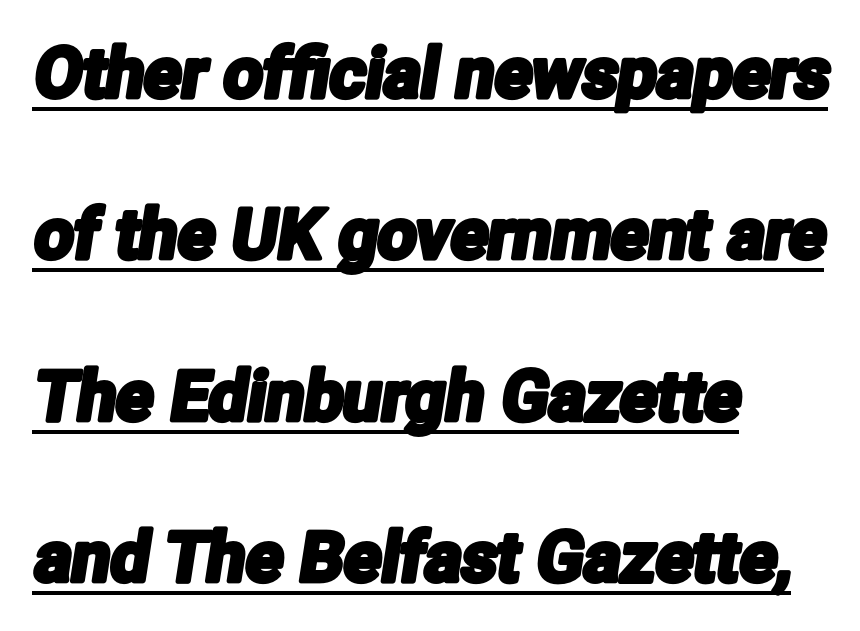
These lines stack with their left ends in a neat column. The line-height multiplier appears high, well above default. How are the letters spaced? Ordinarily, with no added tracking. Are there feet on the stems? There aren't — it's a sans.
